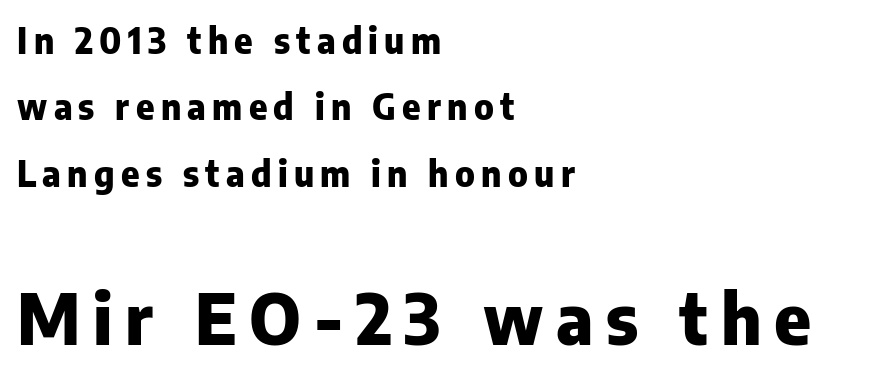
Line beginnings align vertically; line endings do not. Ascenders rise straight up at ninety degrees. Which chunk is bigger? The second one — the bottom block dwarfs the top. Students, observe: this is what heavily led, spacious text looks like.
